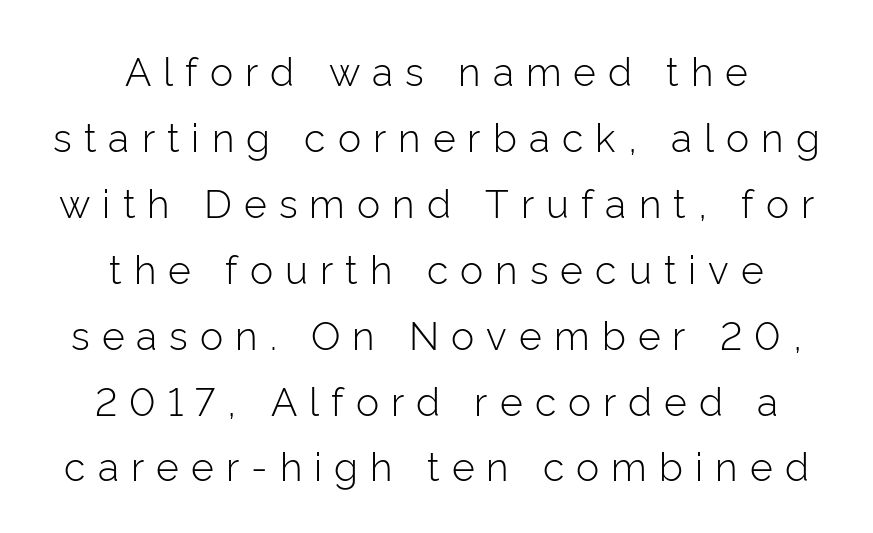
This block has exactly the height ordinary leading produces. This is the regular roman posture of the typeface. The zone under the glyphs is completely vacant. The whitespace from short lines is split evenly between both sides. The tracking reads as deliberately expanded to a designer's eye. These lines are rendered in a variable-pitch font.
